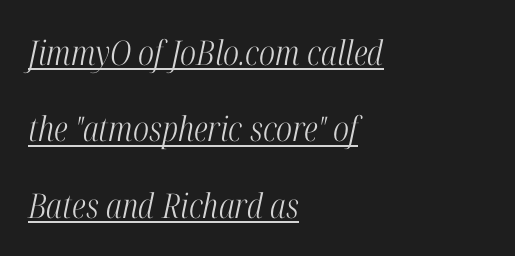
{"serif": "yes", "italic": "yes", "lean": "right", "slant_degrees": 12, "bold": "no", "weight": "light", "width": "condensed", "stroke_contrast": "high", "x_height": "medium", "monospaced": "no", "underline": "yes", "align": "left", "line_spacing": "loose", "line_spacing_ratio": 2.25, "letter_spacing": "normal", "letter_spacing_em": 0.0, "glyph_px": 34}
